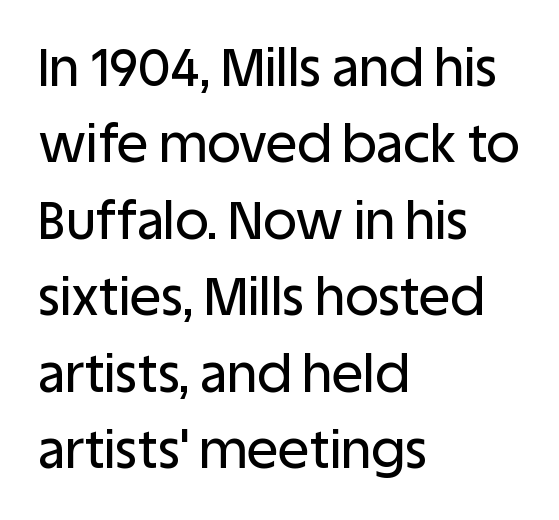
{"serif": "no", "italic": "no", "width": "normal", "stroke_contrast": "low", "x_height": "large", "monospaced": "no", "underline": "no", "align": "left", "line_spacing": "normal", "line_spacing_ratio": 1.47, "letter_spacing": "normal", "letter_spacing_em": 0.0, "glyph_px": 52}
